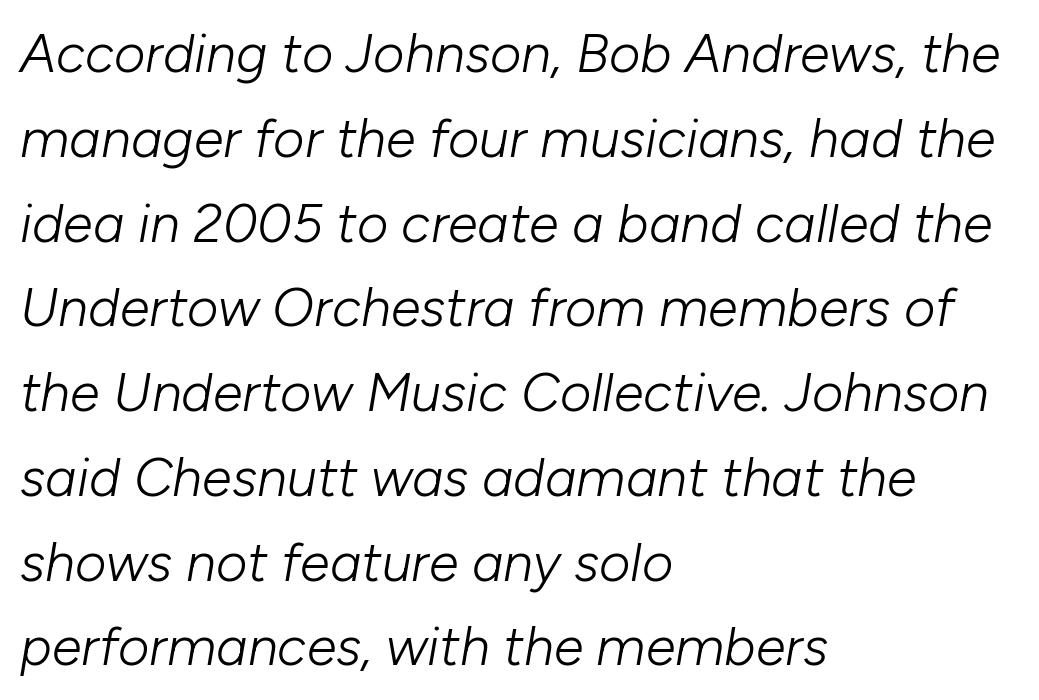
{"italic": "yes", "lean": "right", "slant_degrees": 10, "bold": "no", "weight": "light", "width": "normal", "stroke_contrast": "low", "x_height": "medium", "monospaced": "no", "underline": "no", "align": "left", "line_spacing": "normal", "line_spacing_ratio": 1.57, "letter_spacing": "normal", "letter_spacing_em": 0.0, "glyph_px": 54}
